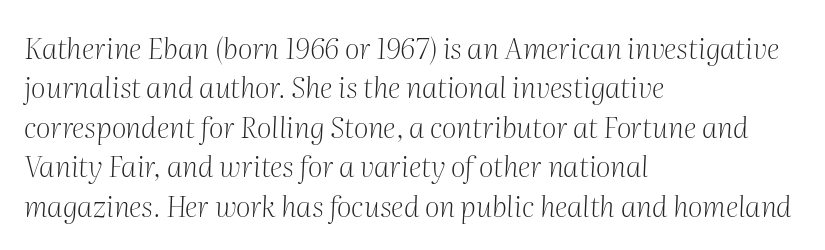
Each letter's strokes conclude with small projecting serifs. Clear beneath every line of the passage. The lines in this sample share a left origin and differ only in where they stop. Successive baselines arrive at the customary interval. Default kerning and tracking; the words read as compact shapes.
